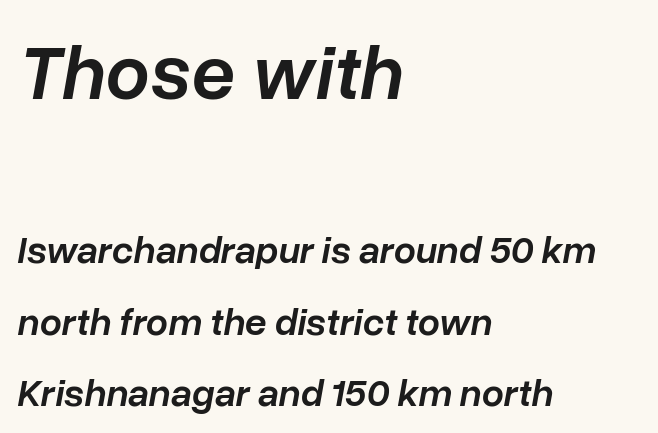
Notice how the passage keeps a crisp vertical edge on the left only. Rule under the text: the space is simply empty. Is the type bold? Partly — it's a semibold, heavier than regular but not fully bold. The gaps between neighbouring characters are ordinary and unremarkable. The font's italic variant was chosen for this text.
